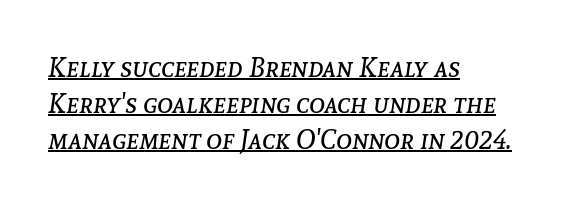
{"italic": "yes", "lean": "right", "slant_degrees": 8, "bold": "no", "underline": "yes", "align": "left", "line_spacing": "normal", "line_spacing_ratio": 1.33, "letter_spacing": "normal", "letter_spacing_em": 0.0, "glyph_px": 27}
